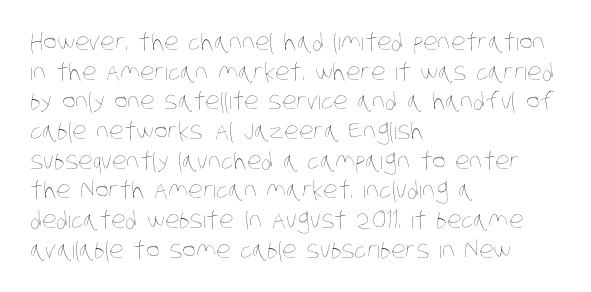
{"bold": "no", "underline": "no", "align": "left", "line_spacing": "normal", "line_spacing_ratio": 1.29, "letter_spacing": "normal", "letter_spacing_em": 0.0, "glyph_px": 23}
